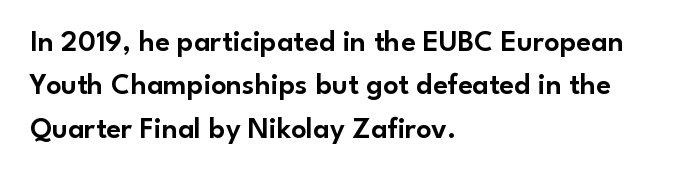
It's the straight-up-and-down kind of type. Stroke terminals: plain, sans-serif. A normal amount of white space separates one row of letters from the next. If you drew a ruler down the left edge, every line would touch it.
